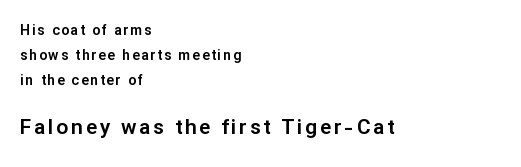
The lines are quadded left. The passage shown begins with its smaller block and ends with its larger one. Posture: straight, roman, zero tilt. The zone under the glyphs is completely vacant.
